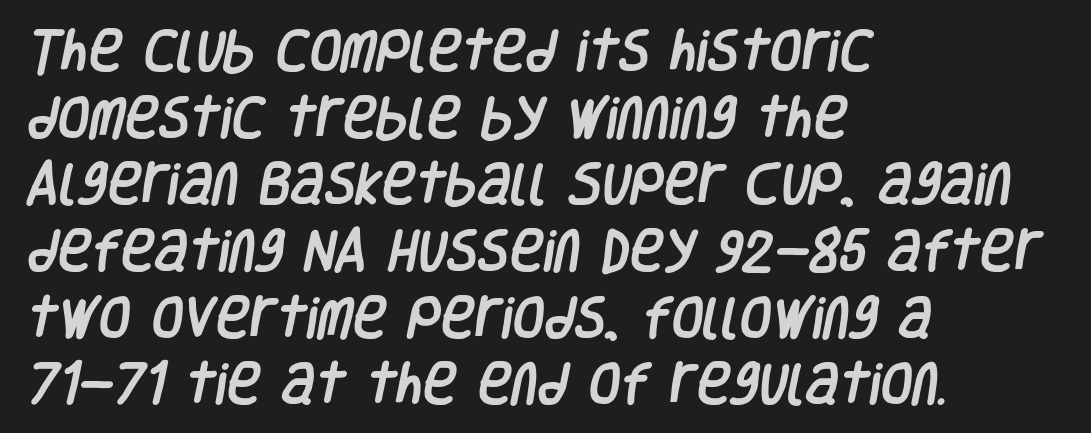
The image shows 46 px condensed sans-serif type; set left-aligned, normal line spacing (1.45x), normal letter spacing, not underlined; low stroke contrast and a large x-height.
